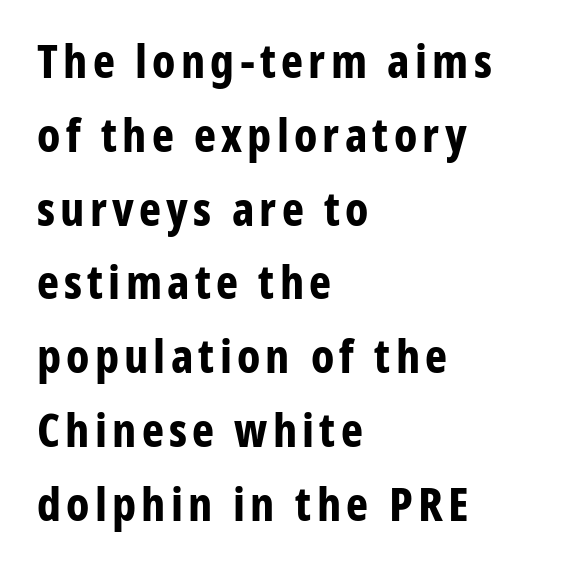
{"serif": "no", "italic": "no", "bold": "yes", "weight": "bold", "width": "condensed", "stroke_contrast": "low", "x_height": "medium", "monospaced": "no", "underline": "no", "align": "left", "line_spacing": "normal", "line_spacing_ratio": 1.57, "glyph_px": 47}
